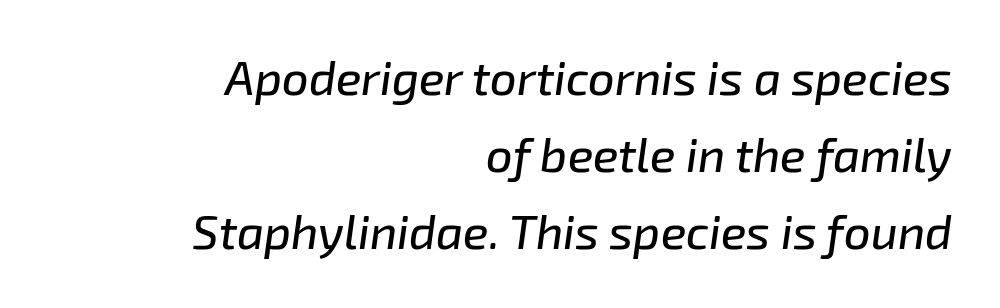
Q: Is the text italic (slanted)? A: Yes, it leans right by about 8 degrees.
Q: Is the text underlined? A: No.
Q: How is the paragraph aligned? A: Right-aligned.
Q: Is the spacing between letters normal or unusually wide? A: Normal.
Q: Is the spacing between lines tight, normal or loose? A: Normal.
Q: Width (condensed, normal, or wide)? A: Normal.
Q: Stroke contrast? A: Low.
Q: x-height? A: Medium.
Q: Monospaced? A: No.
